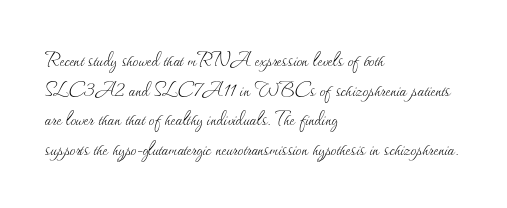
{"bold": "no", "underline": "no", "align": "left", "line_spacing": "normal", "line_spacing_ratio": 1.29, "letter_spacing": "normal", "letter_spacing_em": 0.0, "glyph_px": 23}
